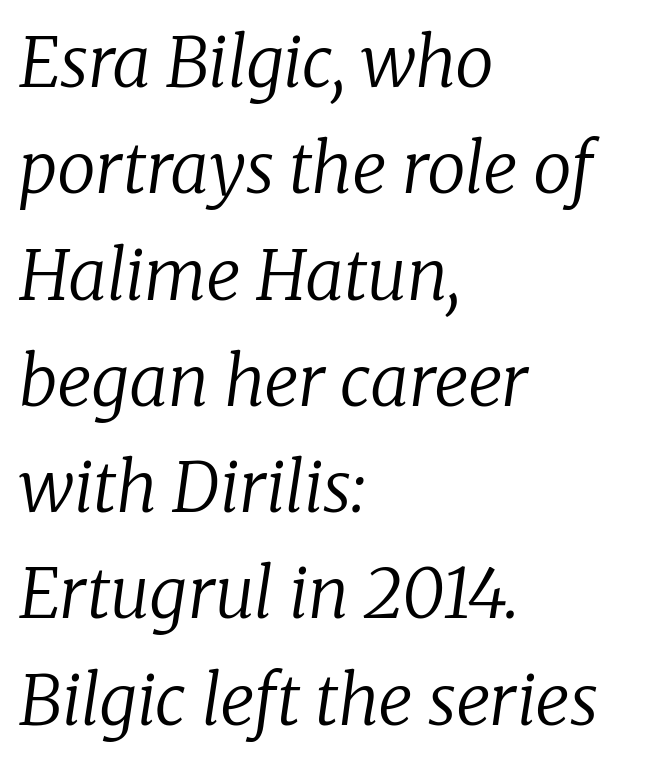
The image shows 69 px regular-weight serif type, italic (leaning right); set left-aligned, normal line spacing (1.54x), normal letter spacing, not underlined; low stroke contrast and a medium x-height.
